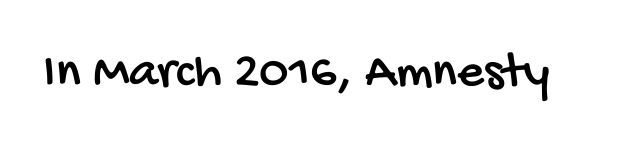
{"serif": "no", "width": "condensed", "stroke_contrast": "low", "x_height": "large", "monospaced": "no", "underline": "no", "letter_spacing": "normal", "letter_spacing_em": 0.0, "glyph_px": 52}
